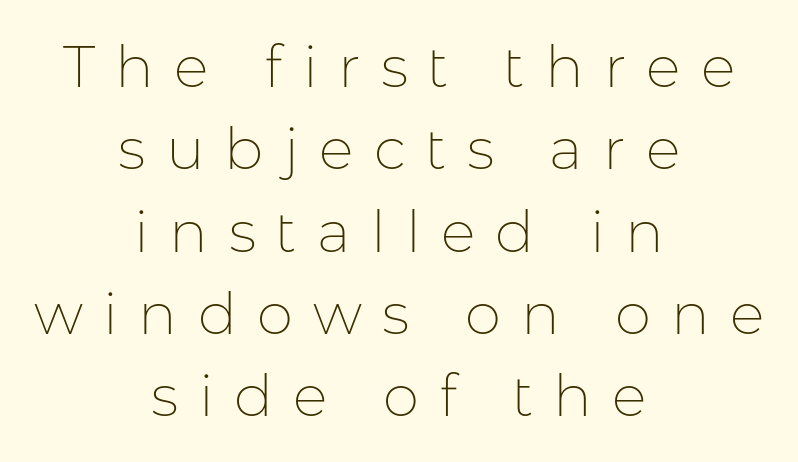
The image shows 58 px thin sans-serif type, upright; set centered, normal line spacing (1.42x), unusually wide letter spacing (+0.35 em), not underlined; low stroke contrast and a medium x-height.
